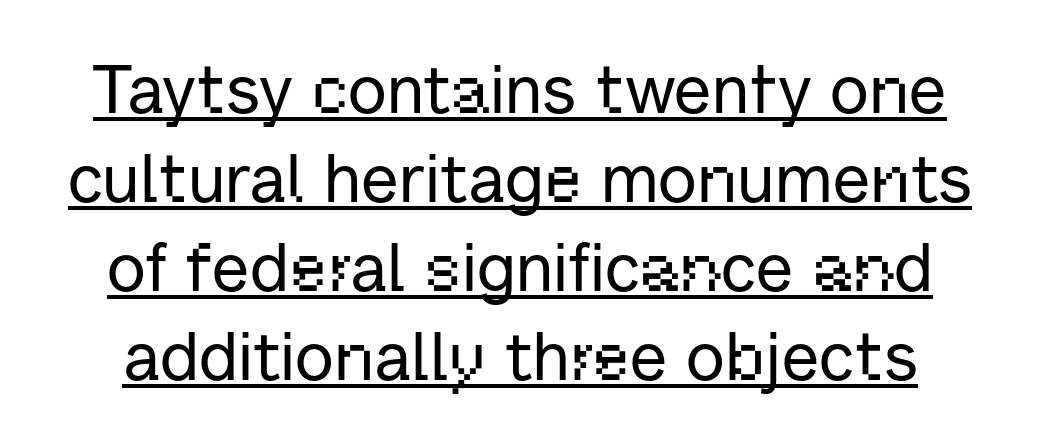
Are there feet on the stems? There aren't — it's a sans. In terms of leading, this rendering sits right in the middle. Do the characters align in a grid? No, the font is proportional. The type is set solid horizontally, with unmodified tracking. The typesetter has applied underlining to the passage shown.
